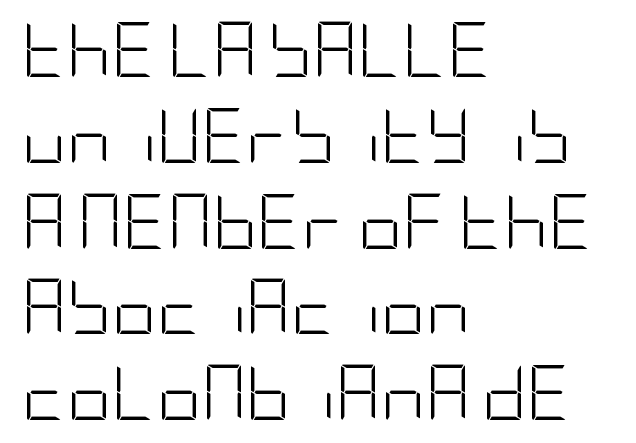
If you measured baseline to baseline, you'd find a middling distance. The rendering anchors every line to the left-hand side. The space directly below the letters is spotless. Stems and bowls with no extra thickness — not bold. What stands out about the letter spacing? Nothing — it is the standard amount.
